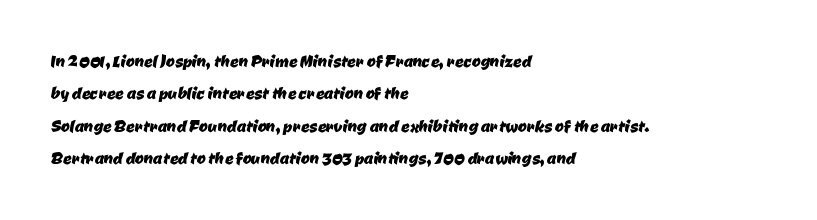
The image shows 21 px text type; set left-aligned, normal line spacing (1.54x), normal letter spacing, not underlined.
